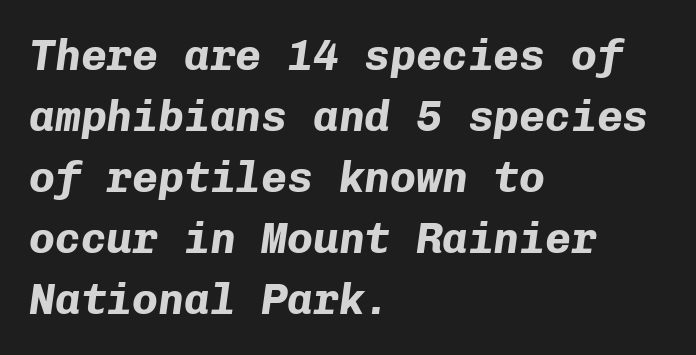
The string is rendered with underlining switched off. These lines sit exactly where default settings would place them. Spacing verdict: monospaced, one width for all characters. Look at the tracking — it's just the regular setting, nothing added. Does the lettering tilt? It does — this is italic.
